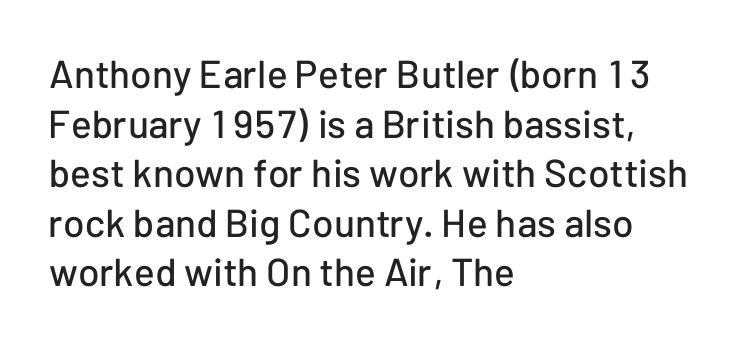
{"serif": "no", "italic": "no", "width": "normal", "stroke_contrast": "low", "x_height": "medium", "monospaced": "no", "underline": "no", "align": "left", "line_spacing": "normal", "line_spacing_ratio": 1.27, "letter_spacing": "normal", "letter_spacing_em": 0.0, "glyph_px": 39}
